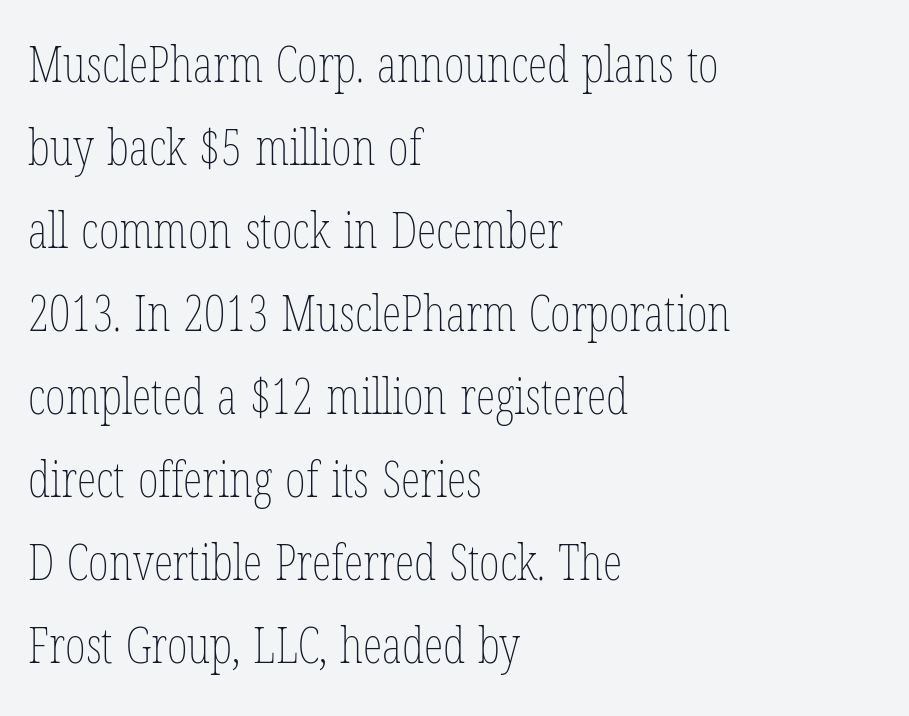
The image shows 50 px thin, condensed type, upright; set left-aligned, normal line spacing (1.66x), normal letter spacing, not underlined; low stroke contrast and a medium x-height.
